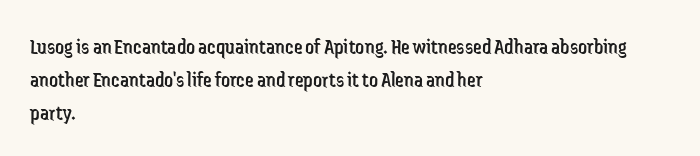
{"italic": "no", "bold": "no", "underline": "no", "align": "left", "line_spacing": "normal", "line_spacing_ratio": 1.49, "letter_spacing": "normal", "letter_spacing_em": 0.0, "glyph_px": 22}
